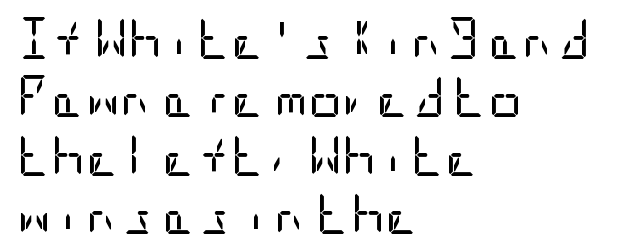
The image shows 42 px regular-weight, condensed sans-serif type, upright; set left-aligned, normal line spacing (1.39x), normal letter spacing, not underlined; low stroke contrast and a large x-height.
